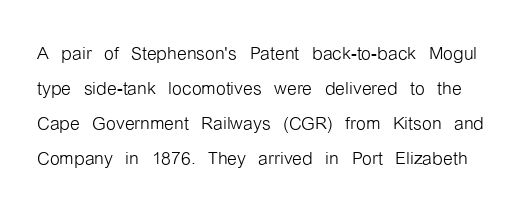
Horizontal bands of white between lines are of average thickness. Tall strokes in this sample are plumb rather than angled. No word sits above an underline. Is the stroke heavy? The answer is a plain regular-or-lighter. The type is set solid horizontally, with unmodified tracking.
